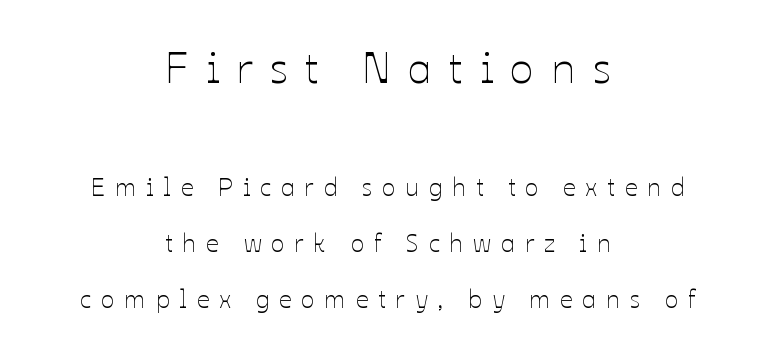
Q: Is the text bold? A: No.
Q: Is the text italic (slanted)? A: No, it is upright.
Q: Is the text underlined? A: No.
Q: How is the paragraph aligned? A: Centered.
Q: Is the spacing between letters normal or unusually wide? A: Unusually wide.
Q: Is the spacing between lines tight, normal or loose? A: Loose.
Q: Which block of text is set in a larger size, the first (top) or the second (bottom)? A: The first (top) one.
Q: Width (condensed, normal, or wide)? A: Normal.
Q: Stroke contrast? A: Low.
Q: x-height? A: Medium.
Q: Monospaced? A: No.
